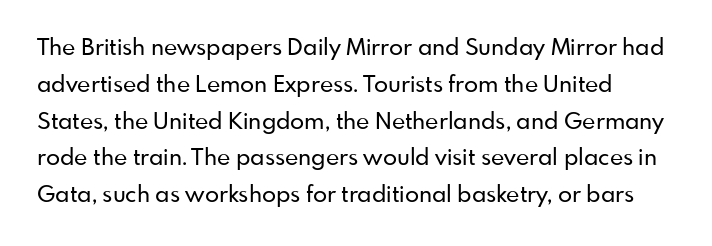
{"italic": "no", "underline": "no", "line_spacing": "normal", "line_spacing_ratio": 1.6, "letter_spacing": "normal", "letter_spacing_em": 0.0, "glyph_px": 23}
